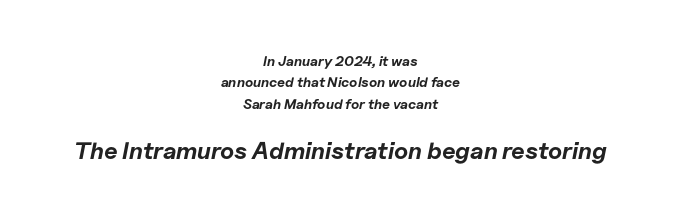
Caption: upper text group reduced, lower text group enlarged. The lines in this sample share a center point and differ in where they start and stop. Tracking value appears to be zero — textbook default spacing. Typesetter's note: full bold, strokes at maximum text heaviness.
